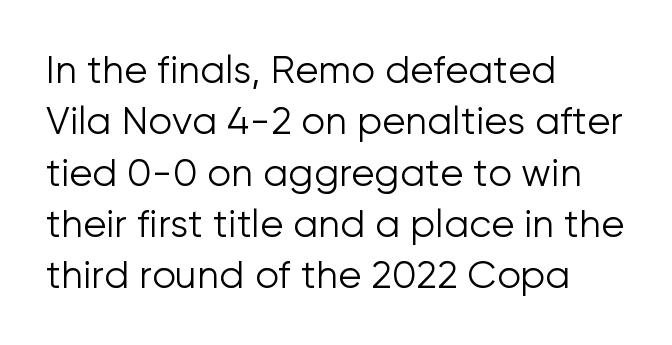
{"serif": "no", "italic": "no", "bold": "no", "weight": "light", "width": "normal", "stroke_contrast": "low", "x_height": "medium", "monospaced": "no", "underline": "no", "align": "left", "line_spacing": "normal", "line_spacing_ratio": 1.35, "letter_spacing": "normal", "letter_spacing_em": 0.0, "glyph_px": 38}
